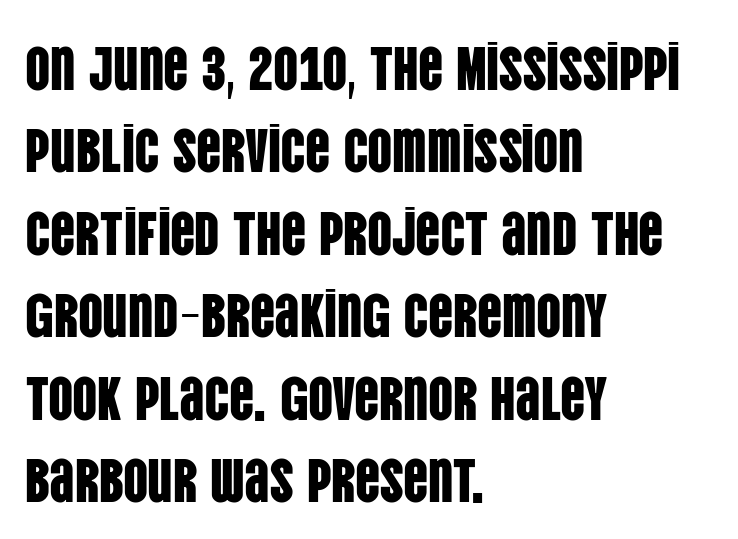
{"serif": "no", "italic": "no", "width": "condensed", "stroke_contrast": "low", "x_height": "large", "monospaced": "no", "underline": "no", "align": "left", "line_spacing": "normal", "line_spacing_ratio": 1.33, "letter_spacing": "normal", "letter_spacing_em": 0.0, "glyph_px": 62}
